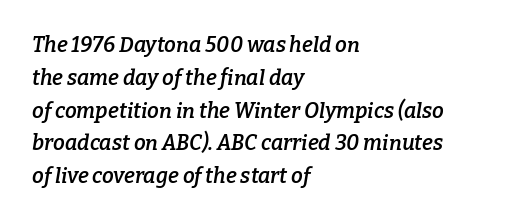
Q: Is the text bold? A: Semi-bold.
Q: Is the text italic (slanted)? A: Yes, it leans right by about 9 degrees.
Q: Is the text underlined? A: No.
Q: How is the paragraph aligned? A: Left-aligned.
Q: Is the spacing between letters normal or unusually wide? A: Normal.
Q: Is the spacing between lines tight, normal or loose? A: Normal.
